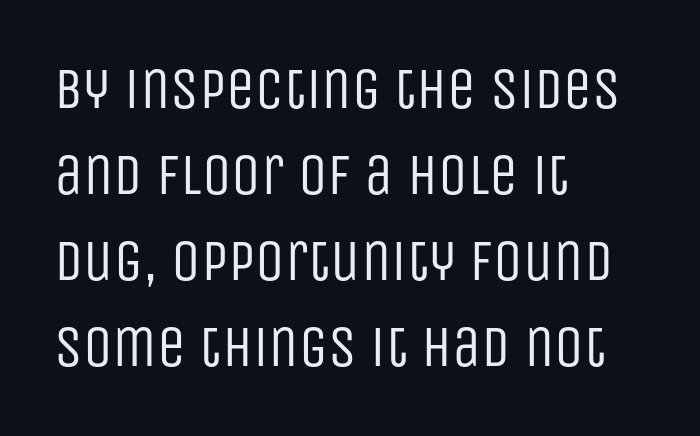
Ascenders rise straight up at ninety degrees. What stands out about the letter spacing? Nothing — it is the standard amount. The rendering uses a moderate line-height, typical for paragraphs. Notice how the passage keeps a crisp vertical edge on the left only. The rendering uses natural spacing where letterforms have individual widths.
